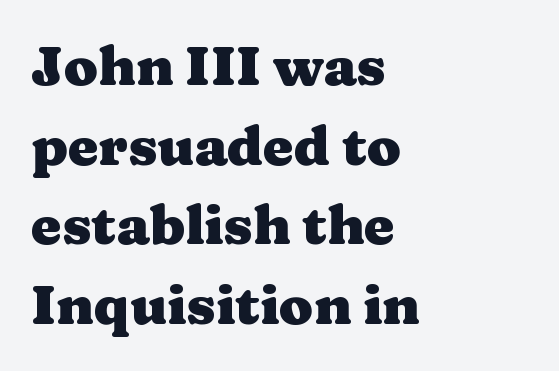
The lines are quadded left. Rule under the text: the space is simply empty. The sample has been set heavy, in full bold. The lettering stays uniformly vertical, giving the passage a roman look.
